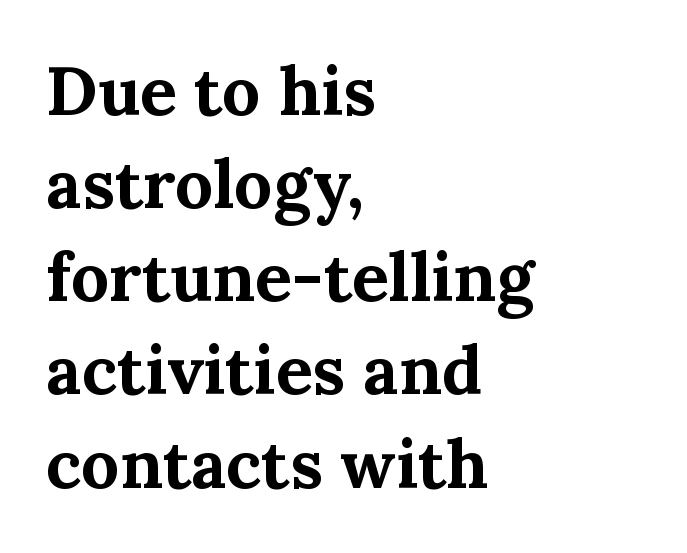
The image shows 68 px bold serif type, upright; set left-aligned, normal line spacing (1.37x), normal letter spacing, not underlined; medium stroke contrast and a medium x-height.
